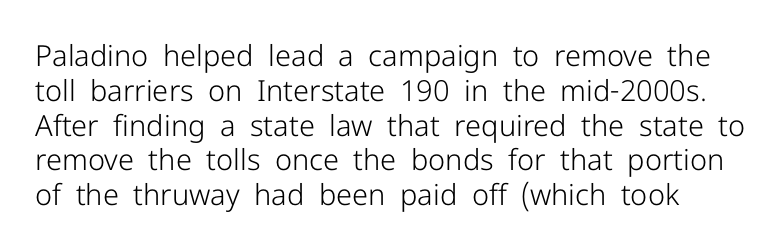
{"serif": "no", "italic": "no", "bold": "no", "weight": "light", "width": "normal", "stroke_contrast": "low", "x_height": "medium", "monospaced": "no", "underline": "no", "line_spacing_ratio": 1.2, "letter_spacing": "normal", "letter_spacing_em": 0.0, "glyph_px": 29}
